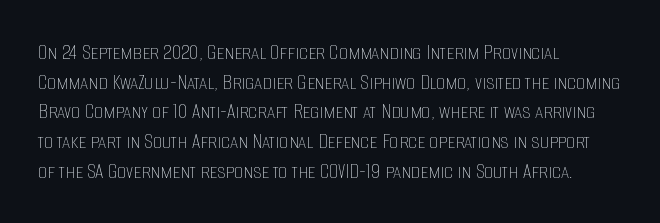
{"italic": "no", "bold": "no", "underline": "no", "align": "left", "line_spacing": "normal", "line_spacing_ratio": 1.29, "letter_spacing": "normal", "letter_spacing_em": 0.0, "glyph_px": 23}
